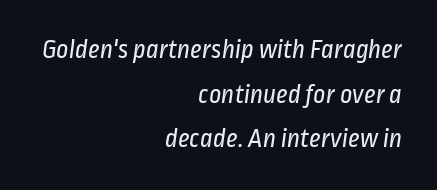
Q: Is the text bold? A: No.
Q: Is the text underlined? A: No.
Q: How is the paragraph aligned? A: Right-aligned.
Q: Is the spacing between letters normal or unusually wide? A: Normal.
Q: Is the spacing between lines tight, normal or loose? A: Normal.
